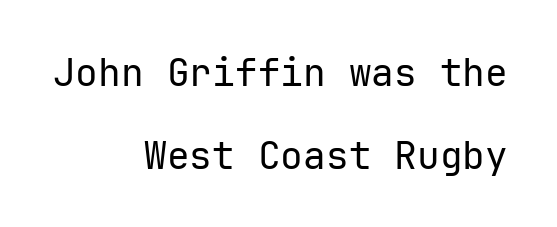
The lines are spread far apart with generous leading. The typeface chosen for these lines omits serifs. Students, note that the glyphs here touch the page at normal intervals. The passage shown is not bold in any degree. This rendering features lettering with no underline.
